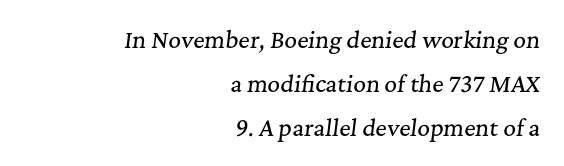
{"italic": "yes", "lean": "right", "slant_degrees": 7, "underline": "no", "align": "right", "line_spacing": "loose", "line_spacing_ratio": 1.99, "letter_spacing": "normal", "letter_spacing_em": 0.0, "glyph_px": 22}
